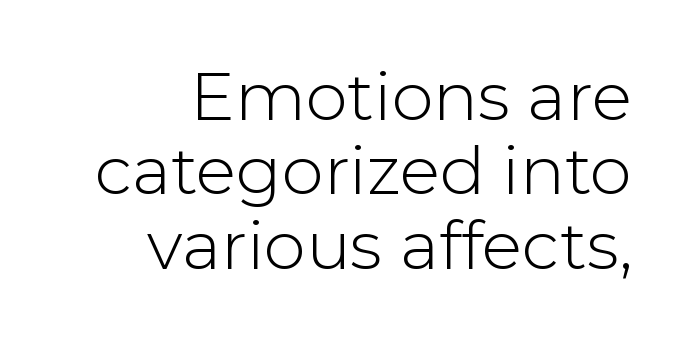
The image shows 67 px light sans-serif type, upright; set right-aligned, tight line spacing (1.11x), normal letter spacing, not underlined; low stroke contrast and a medium x-height.
